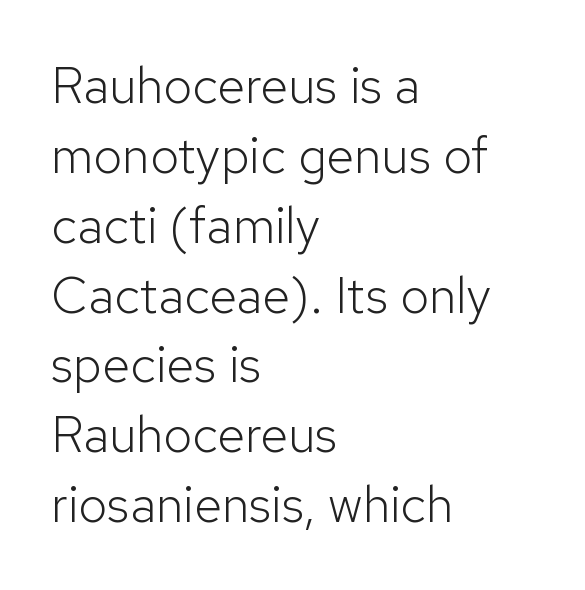
{"serif": "no", "italic": "no", "bold": "no", "weight": "light", "width": "normal", "stroke_contrast": "low", "x_height": "medium", "monospaced": "no", "underline": "no", "align": "left", "line_spacing": "normal", "line_spacing_ratio": 1.37, "letter_spacing": "normal", "letter_spacing_em": 0.0, "glyph_px": 51}
